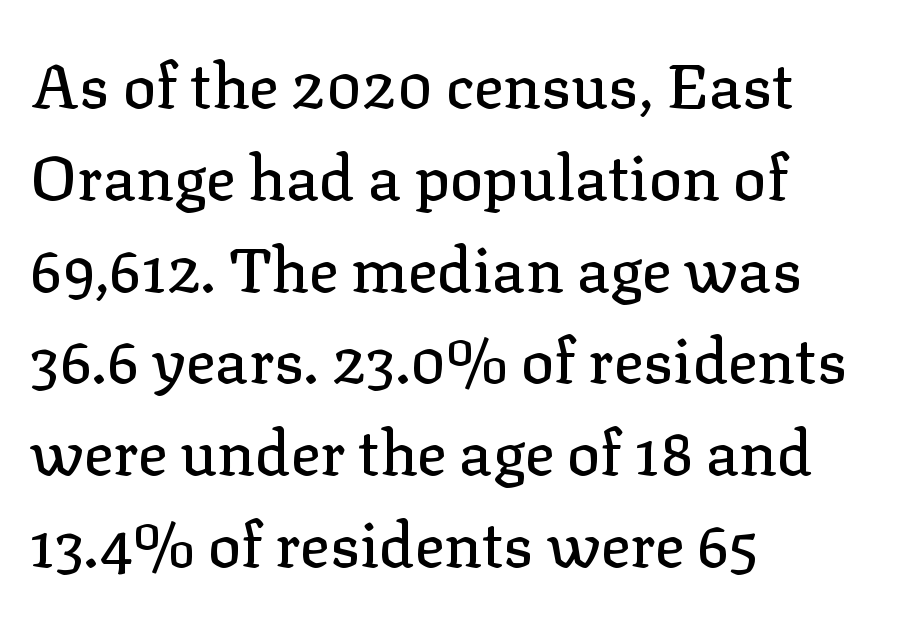
{"serif": "yes", "italic": "no", "width": "normal", "stroke_contrast": "low", "x_height": "medium", "monospaced": "no", "underline": "no", "align": "left", "line_spacing": "normal", "line_spacing_ratio": 1.48, "letter_spacing": "normal", "letter_spacing_em": 0.0, "glyph_px": 62}
